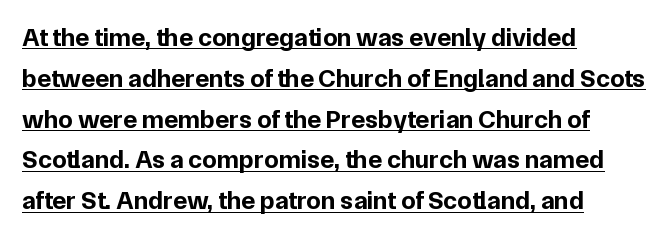
{"italic": "no", "bold": "yes", "underline": "yes", "align": "left", "line_spacing": "normal", "line_spacing_ratio": 1.57, "letter_spacing": "normal", "letter_spacing_em": 0.0, "glyph_px": 26}
